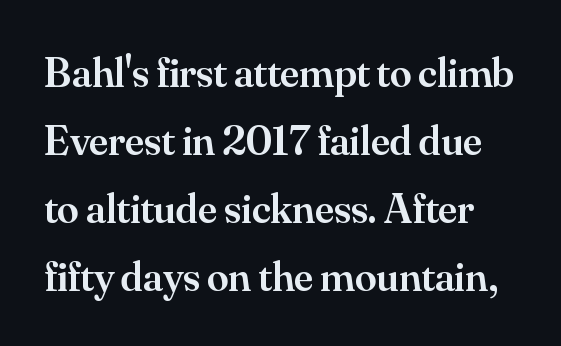
The image shows 43 px semibold serif type, upright; set normal line spacing (1.58x), normal letter spacing, not underlined; medium stroke contrast and a small x-height.
